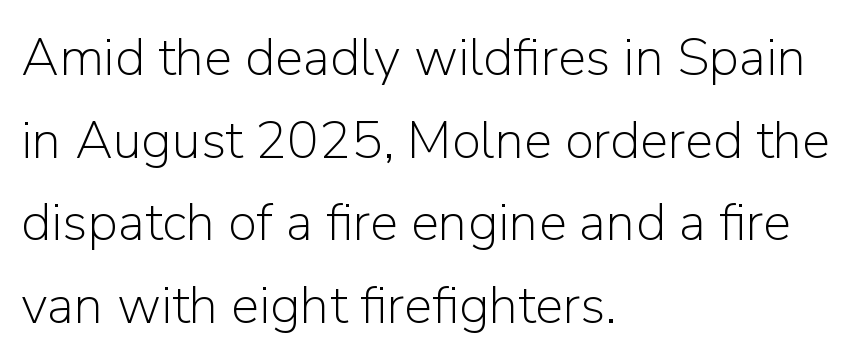
The typeface chosen for these lines omits serifs. The gaps between neighbouring characters are ordinary and unremarkable. The rendering anchors every line to the left-hand side. The glyphs are unaccompanied by any horizontal stroke below them. Whoever set this chose a conventional vertical rhythm. Italic? Not at all — the glyphs are vertical.
